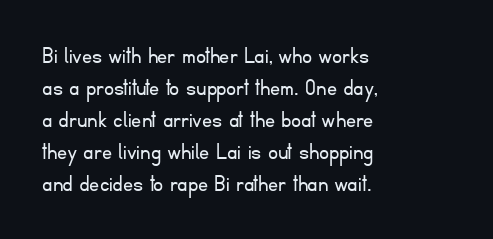
{"italic": "no", "bold": "no", "underline": "no", "align": "left", "line_spacing": "normal", "line_spacing_ratio": 1.28, "letter_spacing": "normal", "letter_spacing_em": 0.0, "glyph_px": 25}
